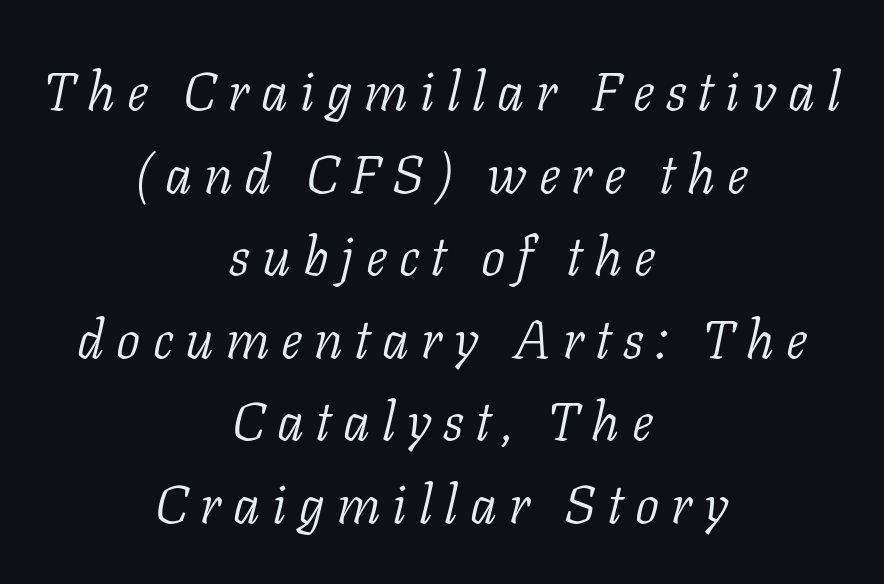
Q: Is the text bold? A: No.
Q: Is the text italic (slanted)? A: Yes, it leans right by about 11 degrees.
Q: Is the typeface a serif or a sans-serif typeface? A: Serif.
Q: Is the text underlined? A: No.
Q: How is the paragraph aligned? A: Centered.
Q: Is the spacing between letters normal or unusually wide? A: Unusually wide.
Q: Is the spacing between lines tight, normal or loose? A: Normal.
Q: Width (condensed, normal, or wide)? A: Normal.
Q: Stroke contrast? A: Low.
Q: x-height? A: Medium.
Q: Monospaced? A: No.
